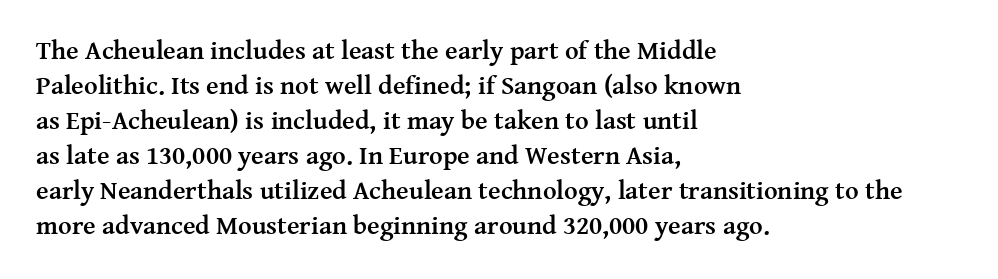
Spacing between characters is what you'd get straight out of the box. If you drew a line through each stem, it would be perfectly vertical. Which margin do the lines hug? The left one — the right edge is uneven. Leading: standard. Is the type bold? Yes — the strokes are clearly thick and heavy.
